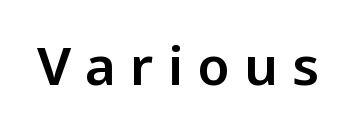
{"serif": "no", "italic": "no", "width": "normal", "stroke_contrast": "low", "x_height": "medium", "monospaced": "no", "underline": "no", "letter_spacing": "wide", "letter_spacing_em": 0.27, "glyph_px": 53}
